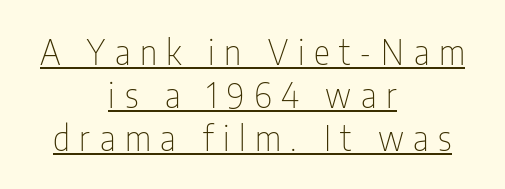
Loose tracking; the words dissolve into strings of separated letters. Does the lettering tilt? It doesn't — this is upright. You could not count columns in this text — the font is proportionally spaced. What kind of face is this? One without serifs — a sans.
